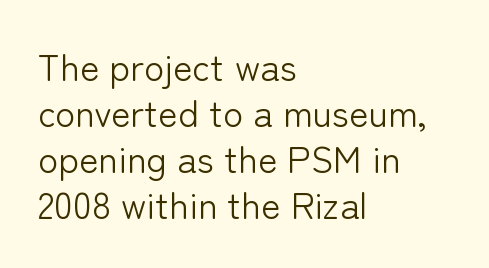
{"serif": "no", "italic": "no", "bold": "no", "weight": "light", "width": "normal", "stroke_contrast": "low", "x_height": "medium", "monospaced": "no", "underline": "no", "align": "left", "line_spacing_ratio": 1.24, "letter_spacing": "normal", "letter_spacing_em": 0.0, "glyph_px": 37}
